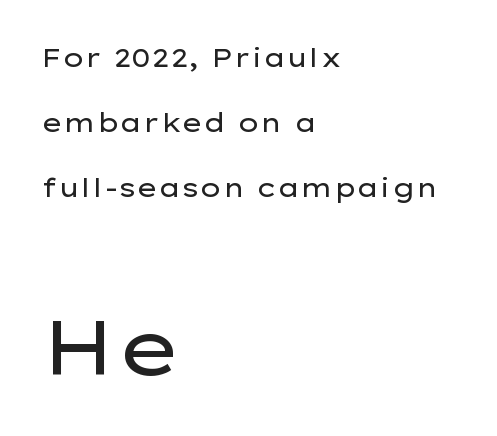
{"serif": "no", "italic": "no", "bold": "no", "weight": "regular", "width": "wide", "stroke_contrast": "low", "x_height": "medium", "monospaced": "no", "underline": "no", "align": "left", "line_spacing": "loose", "line_spacing_ratio": 2.5, "letter_spacing": "normal", "letter_spacing_em": 0.0, "larger_block": "second", "size_ratio": 2.96, "glyph_px": 77}
